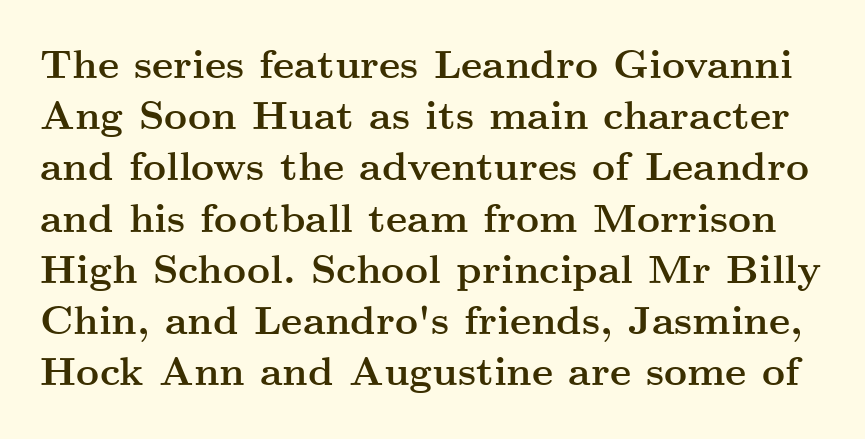
Q: Is the text bold? A: Yes.
Q: Is the text italic (slanted)? A: No, it is upright.
Q: Is the typeface a serif or a sans-serif typeface? A: Serif.
Q: Is the text underlined? A: No.
Q: Is the spacing between letters normal or unusually wide? A: Normal.
Q: Is the spacing between lines tight, normal or loose? A: Normal.
Q: Width (condensed, normal, or wide)? A: Wide.
Q: Stroke contrast? A: Medium.
Q: x-height? A: Small.
Q: Monospaced? A: No.
